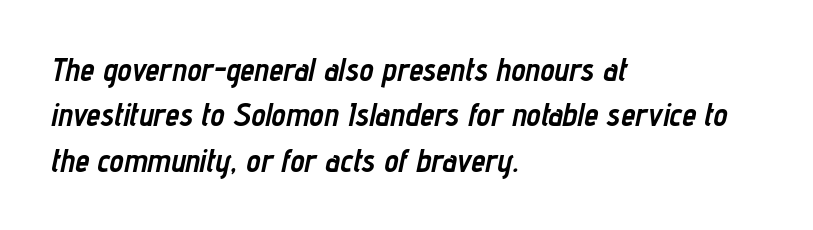
Thick stems and heavy bowls — unmistakably bold. Regarding leading, the lines here are spaced in the standard way. The foot of each line stays bare and open. Characters follow at the spacing the type designer built in. Character widths vary here, with narrow letters taking less room than wide ones. Does the copy run flush right? No — it runs flush left.
